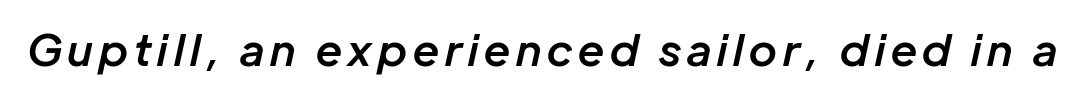
{"italic": "yes", "lean": "right", "slant_degrees": 12, "bold": "semi", "weight": "semibold", "width": "normal", "stroke_contrast": "low", "x_height": "medium", "monospaced": "no", "underline": "no", "glyph_px": 44}
